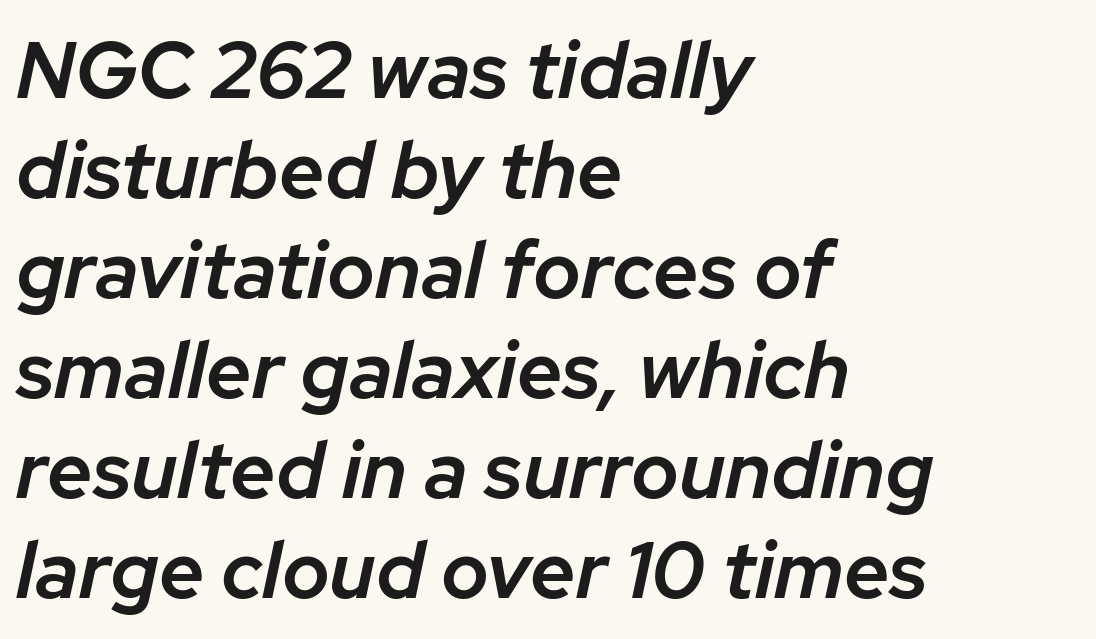
{"italic": "yes", "lean": "right", "slant_degrees": 12, "bold": "semi", "weight": "semibold", "width": "normal", "stroke_contrast": "low", "x_height": "medium", "monospaced": "no", "underline": "no", "align": "left", "line_spacing": "normal", "line_spacing_ratio": 1.25, "letter_spacing": "normal", "letter_spacing_em": 0.0, "glyph_px": 80}
